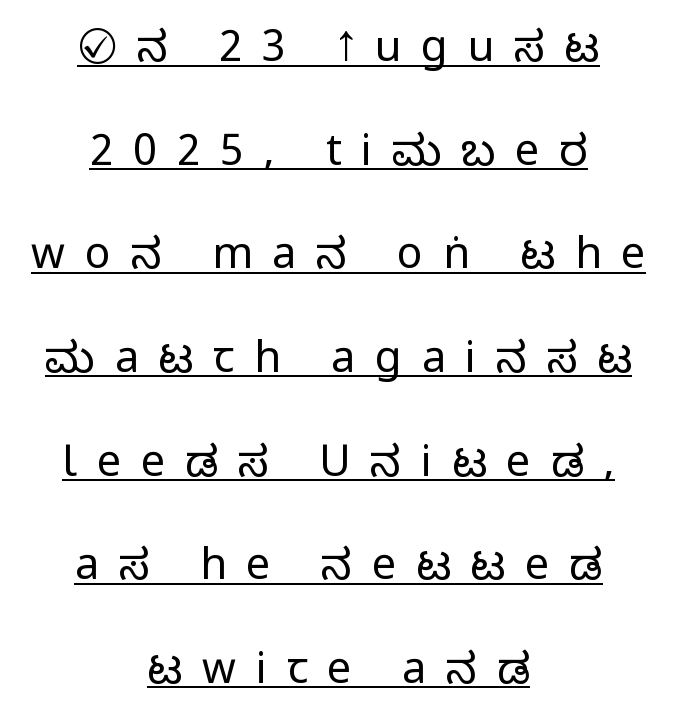
The image shows 43 px regular-weight, condensed sans-serif type, upright; set centered, loose line spacing (2.41x), unusually wide letter spacing (+0.46 em), underlined; low stroke contrast and a large x-height.
